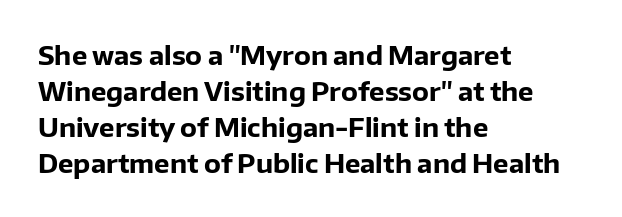
Weight: bold. Inter-character spacing is left at the font's built-in metrics. Check the space under the baseline: it is left empty. These lines sit exactly where default settings would place them. Compared with a centered layout, this one pins lines to the left instead.
